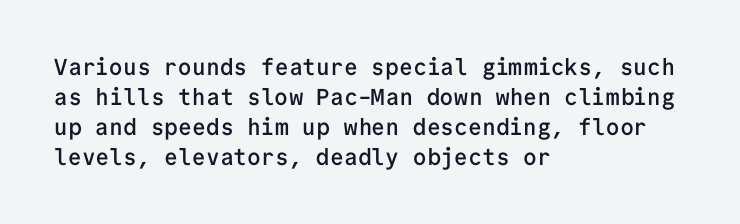
Letter spacing: default. Unlike italic type, these characters show no tilt at all. Look at the stroke-to-counter ratio: somewhat heavy, a semibold. Layout note: lines flush left.
